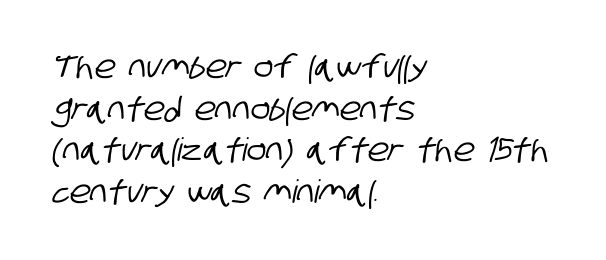
The image shows 32 px condensed sans-serif type; set left-aligned, normal line spacing (1.3x), normal letter spacing, not underlined; low stroke contrast and a large x-height.
